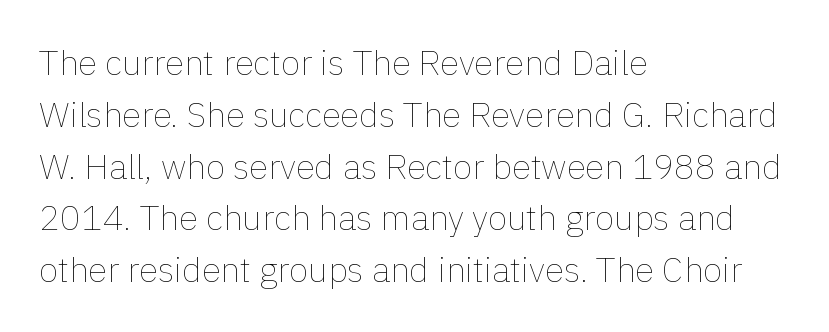
The image shows 35 px thin type, upright; set left-aligned, normal line spacing (1.48x), normal letter spacing, not underlined; a medium x-height.
